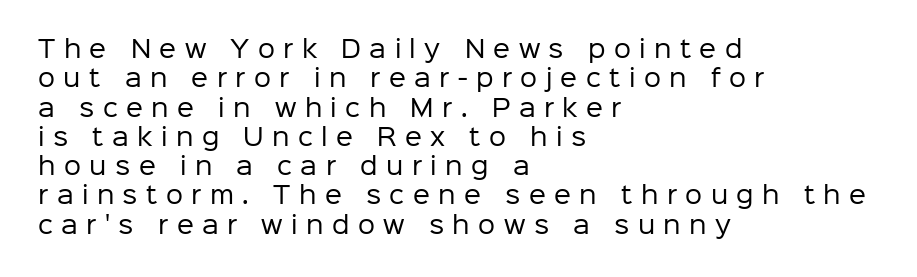
Q: Is the text bold? A: No.
Q: Is the text italic (slanted)? A: No, it is upright.
Q: Is the text underlined? A: No.
Q: How is the paragraph aligned? A: Left-aligned.
Q: Is the spacing between letters normal or unusually wide? A: Unusually wide.
